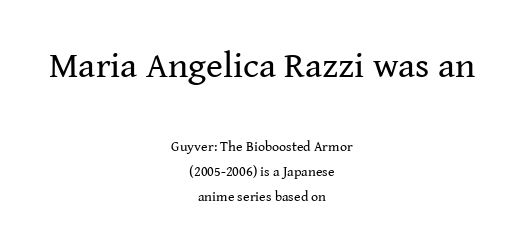
In terms of posture, this sample is upright. Line starts and ends both wander, symmetrically. The passage shown is not underscored anywhere. The typeface has the unassuming heft of standard copy or less. The glyphs in this specimen are seriffed. The letters advance in unequal steps, a hallmark of proportional type.
